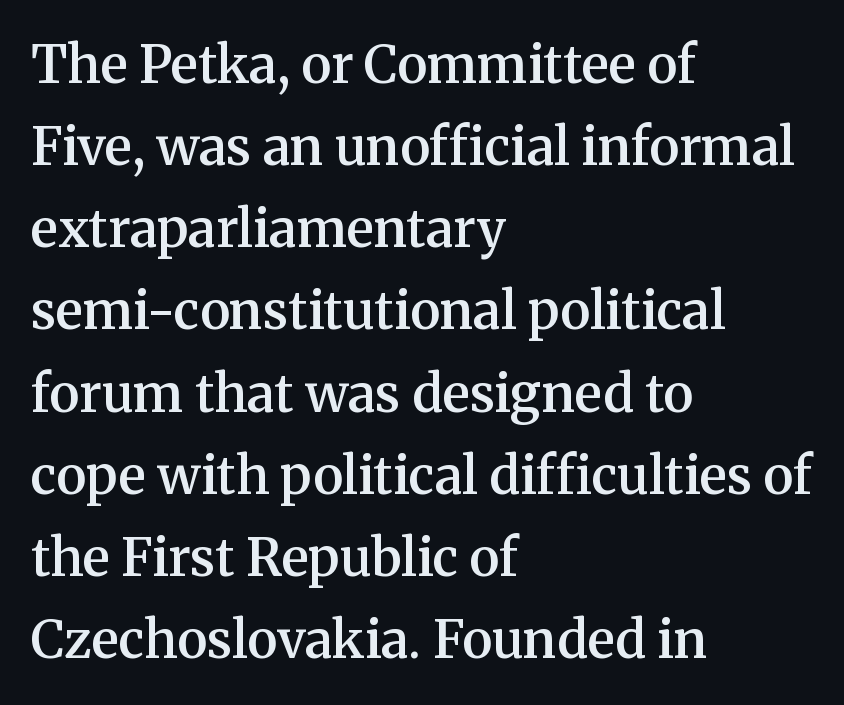
Stroke terminals: seriffed. Inter-character spacing is left at the font's built-in metrics. Looks like regular typesetting: each glyph gets only the width it needs. Ordinary non-slanted type is in use. Horizontal bands of white between lines are of average thickness. Is the block centered? No — it sits flush against the left margin.
